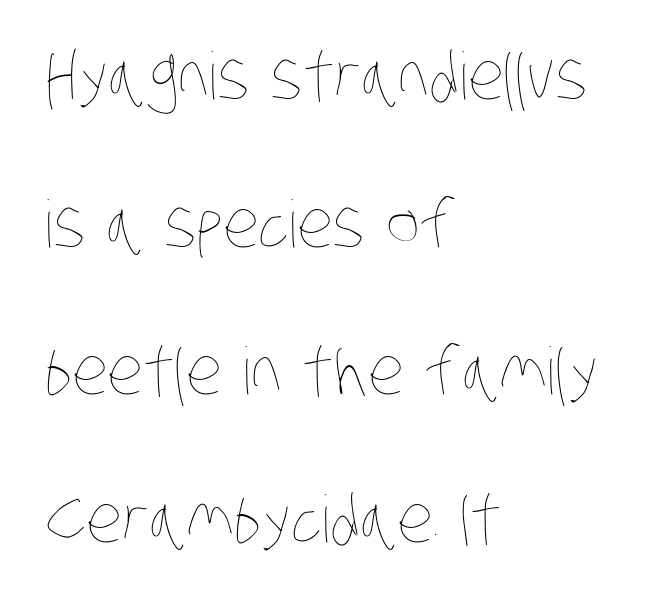
In terms of leading, this rendering errs on the spacious side. Letters have the restrained weight of plain body copy at most. Tracking here is standard; glyphs follow each other at the usual distance. Lines of text with bare space underneath.
